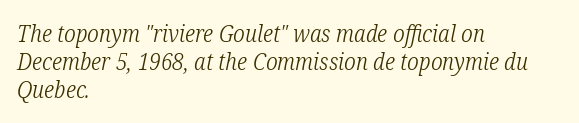
Q: Is the text bold? A: No.
Q: Is the text italic (slanted)? A: Yes, it leans right by about 12 degrees.
Q: Is the text underlined? A: No.
Q: How is the paragraph aligned? A: Left-aligned.
Q: Is the spacing between letters normal or unusually wide? A: Normal.
